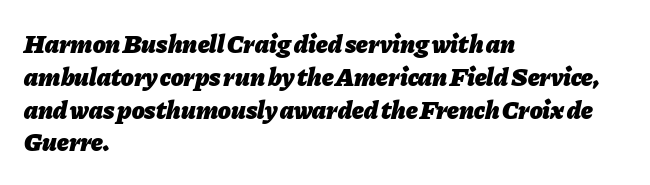
{"italic": "yes", "lean": "right", "slant_degrees": 11, "bold": "yes", "underline": "no", "align": "left", "line_spacing": "normal", "line_spacing_ratio": 1.26, "letter_spacing": "normal", "letter_spacing_em": 0.0, "glyph_px": 26}
